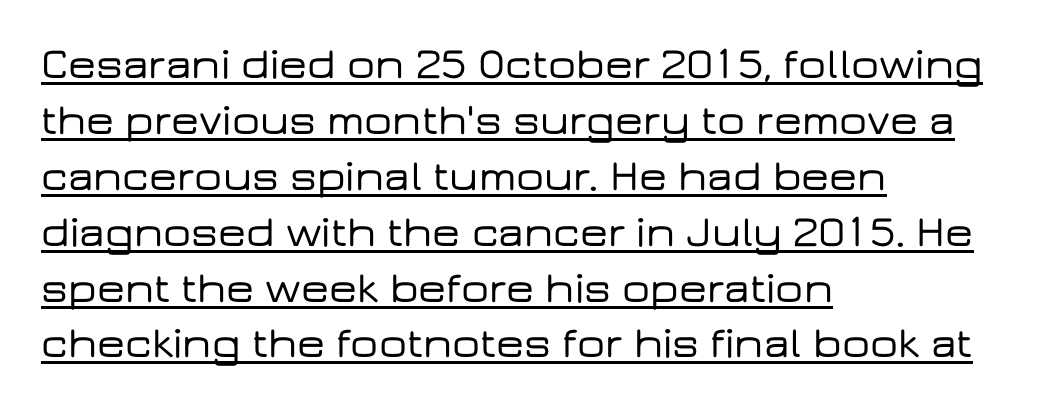
{"serif": "no", "italic": "no", "width": "wide", "stroke_contrast": "low", "x_height": "medium", "monospaced": "no", "underline": "yes", "align": "left", "line_spacing": "normal", "line_spacing_ratio": 1.27, "letter_spacing": "normal", "letter_spacing_em": 0.0, "glyph_px": 44}
